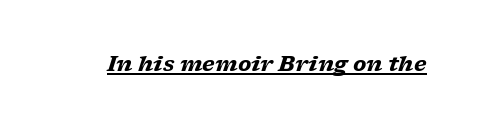
The image shows 21 px bold type, italic (leaning right); set normal letter spacing, underlined.
